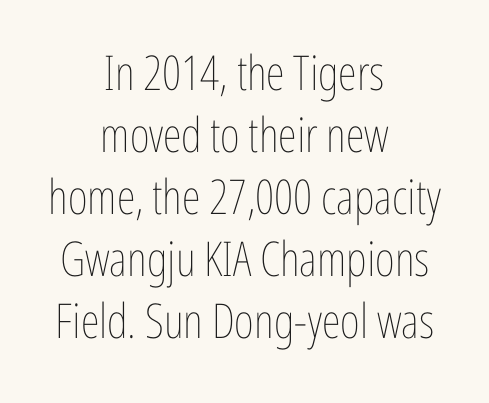
The image shows 48 px thin, condensed type, upright; set centered, normal line spacing (1.29x), normal letter spacing, not underlined; low stroke contrast and a medium x-height.
